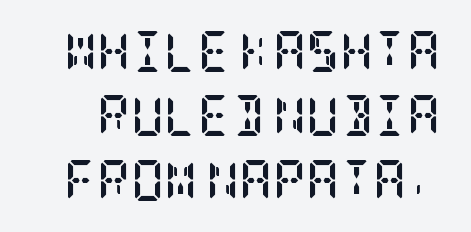
{"serif": "yes", "italic": "no", "bold": "yes", "weight": "semibold", "width": "condensed", "stroke_contrast": "low", "x_height": "large", "underline": "no", "line_spacing": "normal", "line_spacing_ratio": 1.57, "letter_spacing": "normal", "letter_spacing_em": 0.0, "glyph_px": 41}
